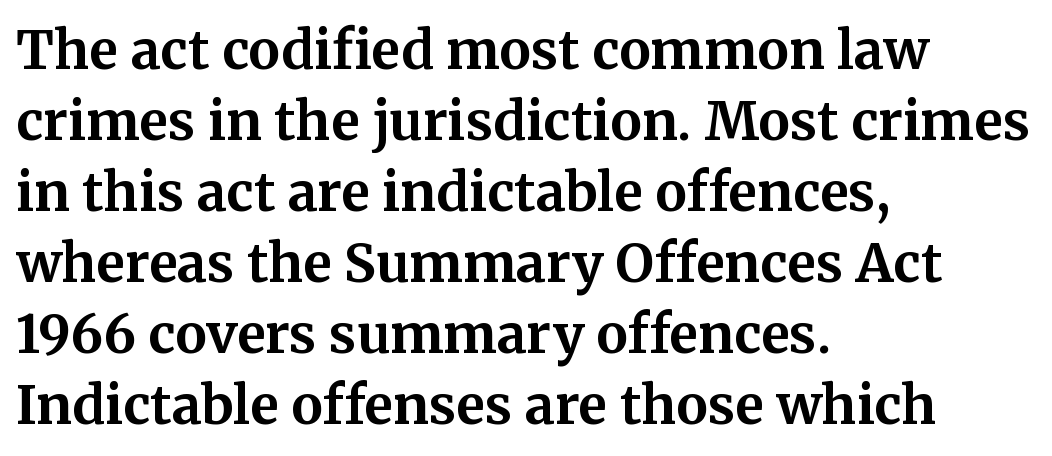
{"serif": "yes", "italic": "no", "bold": "yes", "weight": "bold", "width": "normal", "stroke_contrast": "medium", "x_height": "medium", "monospaced": "no", "underline": "no", "align": "left", "line_spacing": "normal", "line_spacing_ratio": 1.34, "letter_spacing": "normal", "letter_spacing_em": 0.0, "glyph_px": 53}
